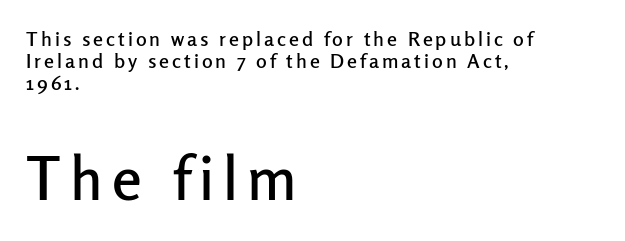
Q: Is the text italic (slanted)? A: No, it is upright.
Q: Is the typeface a serif or a sans-serif typeface? A: Sans-serif.
Q: Is the text underlined? A: No.
Q: How is the paragraph aligned? A: Left-aligned.
Q: Is the spacing between lines tight, normal or loose? A: Tight.
Q: Which block of text is set in a larger size, the first (top) or the second (bottom)? A: The second (bottom) one.
Q: Width (condensed, normal, or wide)? A: Normal.
Q: Stroke contrast? A: Low.
Q: x-height? A: Medium.
Q: Monospaced? A: No.
